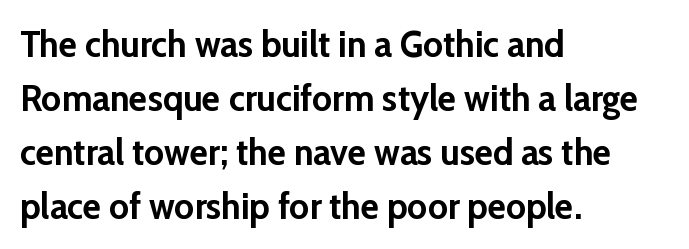
Q: Is the text bold? A: Yes.
Q: Is the text italic (slanted)? A: No, it is upright.
Q: Is the typeface a serif or a sans-serif typeface? A: Sans-serif.
Q: Is the text underlined? A: No.
Q: How is the paragraph aligned? A: Left-aligned.
Q: Is the spacing between letters normal or unusually wide? A: Normal.
Q: Is the spacing between lines tight, normal or loose? A: Normal.
Q: Width (condensed, normal, or wide)? A: Normal.
Q: Stroke contrast? A: Low.
Q: x-height? A: Medium.
Q: Monospaced? A: No.
